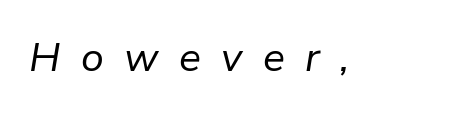
{"italic": "yes", "lean": "right", "slant_degrees": 9, "bold": "no", "weight": "regular", "width": "normal", "stroke_contrast": "low", "x_height": "medium", "monospaced": "no", "underline": "no", "letter_spacing": "wide", "letter_spacing_em": 0.5, "glyph_px": 41}
